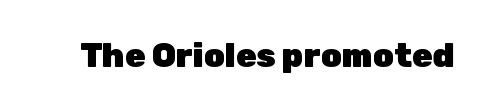
The image shows 33 px heavy sans-serif type, upright; set normal letter spacing, not underlined; low stroke contrast and a medium x-height.
